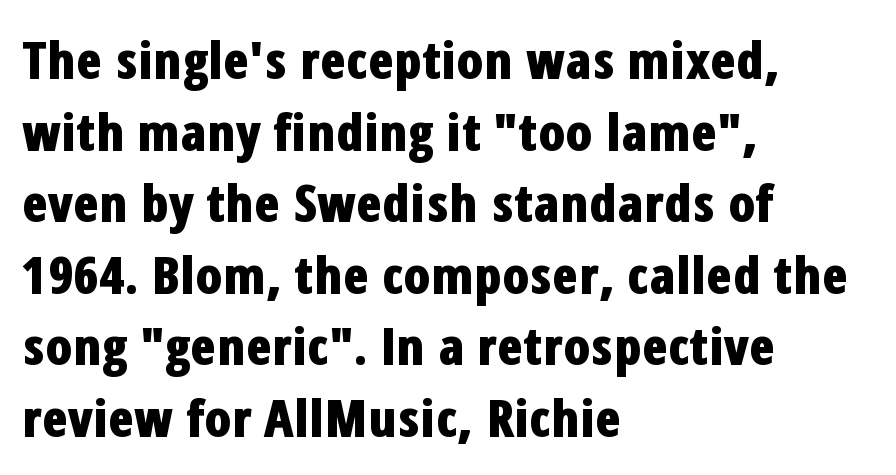
{"serif": "no", "italic": "no", "bold": "yes", "weight": "bold", "width": "condensed", "stroke_contrast": "low", "x_height": "medium", "monospaced": "no", "underline": "no", "align": "left", "line_spacing": "normal", "line_spacing_ratio": 1.35, "letter_spacing": "normal", "letter_spacing_em": 0.0, "glyph_px": 53}
